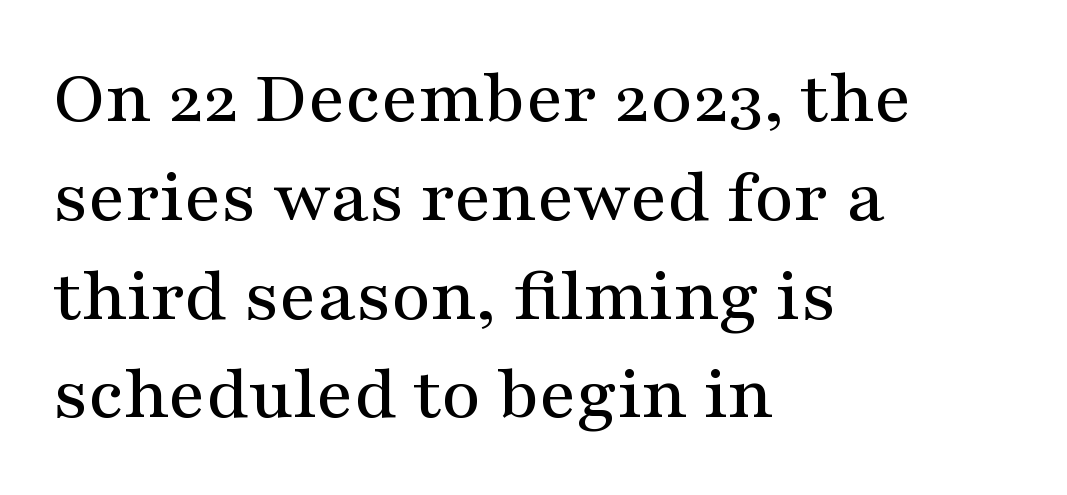
{"serif": "yes", "italic": "no", "width": "wide", "stroke_contrast": "medium", "x_height": "medium", "monospaced": "no", "underline": "no", "align": "left", "line_spacing": "normal", "line_spacing_ratio": 1.3, "letter_spacing": "normal", "letter_spacing_em": 0.0, "glyph_px": 76}
